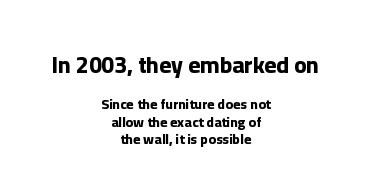
The image shows 23 px bold type, upright; set centered, normal line spacing (1.25x), normal letter spacing, not underlined; the first (top) block is 1.64x larger.
